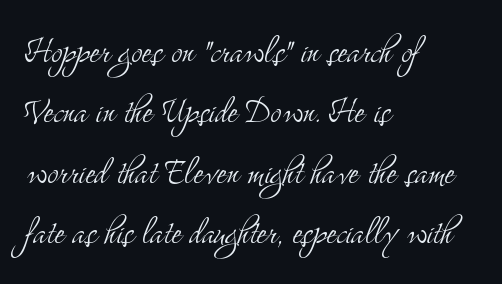
{"serif": "yes", "bold": "no", "weight": "light", "width": "condensed", "stroke_contrast": "medium", "x_height": "small", "monospaced": "no", "underline": "no", "align": "left", "line_spacing": "normal", "line_spacing_ratio": 1.44, "letter_spacing": "normal", "letter_spacing_em": 0.0, "glyph_px": 42}
